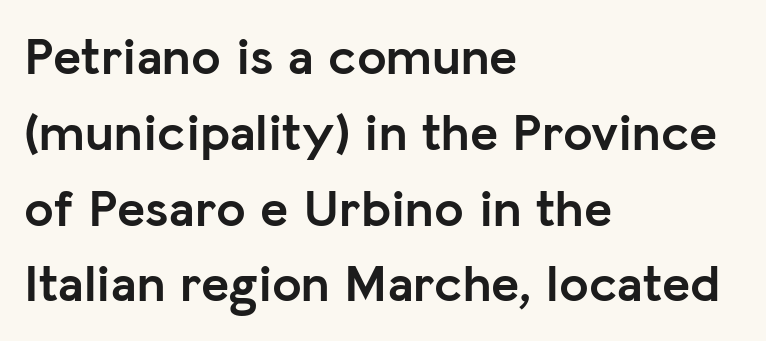
Q: Is the text bold? A: Yes.
Q: Is the text italic (slanted)? A: No, it is upright.
Q: Is the typeface a serif or a sans-serif typeface? A: Sans-serif.
Q: Is the text underlined? A: No.
Q: How is the paragraph aligned? A: Left-aligned.
Q: Is the spacing between letters normal or unusually wide? A: Normal.
Q: Is the spacing between lines tight, normal or loose? A: Normal.
Q: Width (condensed, normal, or wide)? A: Normal.
Q: Stroke contrast? A: Low.
Q: x-height? A: Medium.
Q: Monospaced? A: No.
